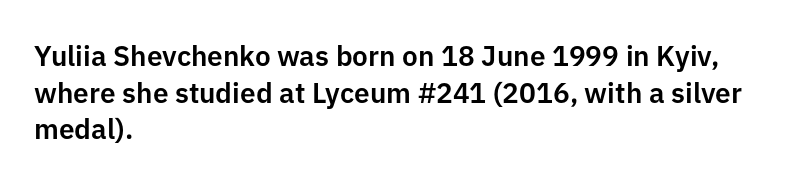
Is there any slant? The stems are plumb. Characters follow at the spacing the type designer built in. This rendering features lettering with no underline. Character widths vary here, with narrow letters taking less room than wide ones. Successive baselines arrive at the customary interval.
